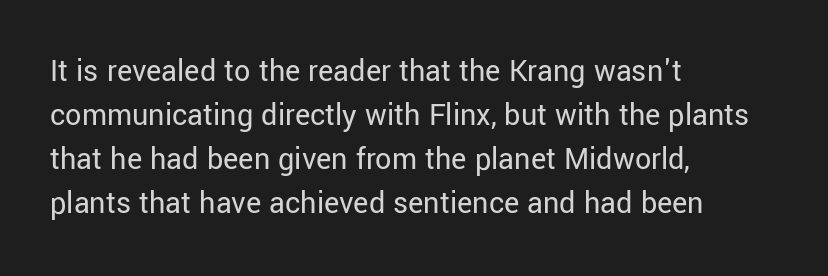
Words appear dense and cohesive because spacing is normal. Bold? No — there's no thickening of the strokes. Ordinary non-slanted type is in use. A typesetter would call this leading conventional body-copy spacing. The passage shown is typed in a proportional face where columns would drift. Type style note: lacks serifs.
